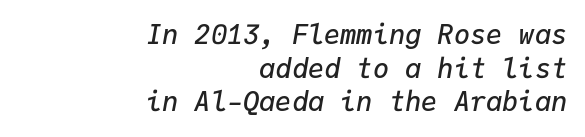
The image shows 27 px text type, italic (leaning right); set right-aligned, normal line spacing (1.25x), normal letter spacing, not underlined.
